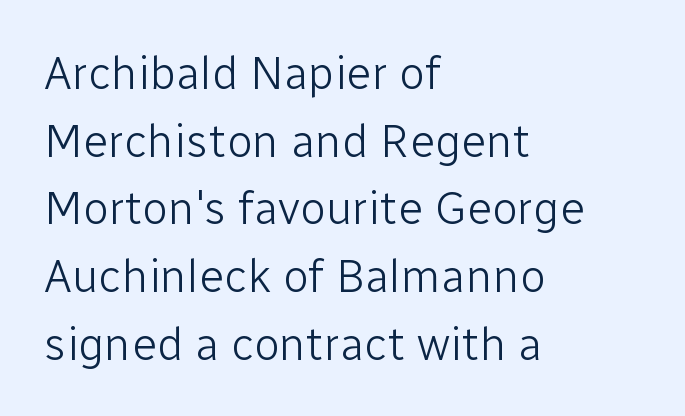
The image shows 47 px light sans-serif type, upright; set left-aligned, normal line spacing (1.44x), normal letter spacing, not underlined; low stroke contrast and a medium x-height.
